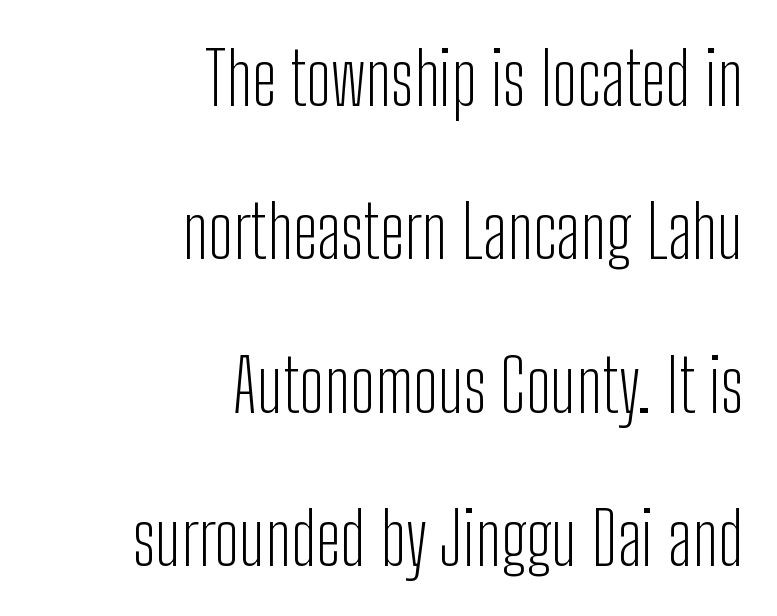
The image shows 73 px light, condensed sans-serif type, upright; set right-aligned, loose line spacing (2.1x), normal letter spacing, not underlined; low stroke contrast and a medium x-height.
